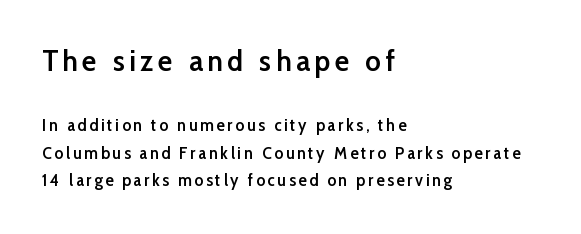
The image shows 30 px semibold sans-serif type, upright; set left-aligned, normal line spacing (1.61x), not underlined; the first (top) block is 1.76x larger; low stroke contrast and a medium x-height.
